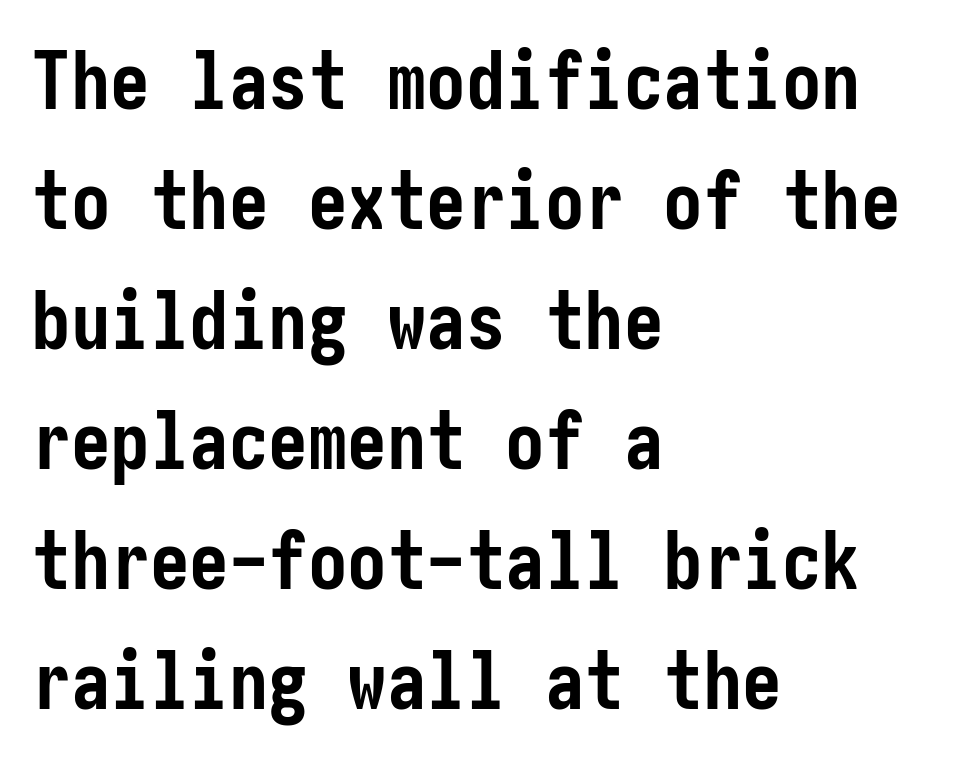
All the whitespace from short lines collects on the right. Typographic density is high because the face is bold. To sum up the face: it is a sans, with no serifs. These lines sit exactly where default settings would place them. Spacing between characters is what you'd get straight out of the box.
